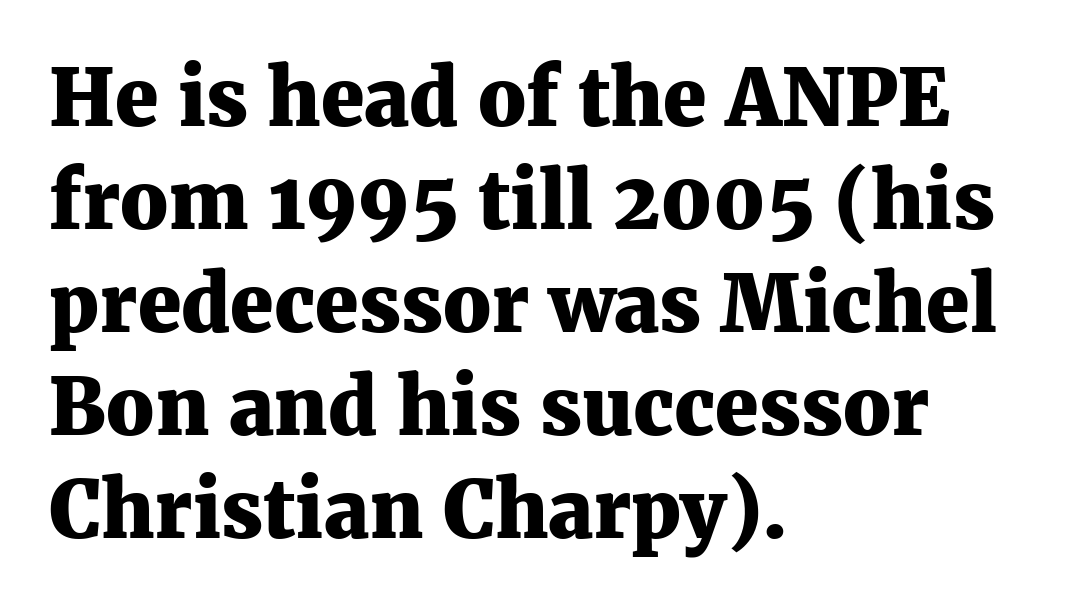
Q: Is the text bold? A: Yes.
Q: Is the text italic (slanted)? A: No, it is upright.
Q: Is the typeface a serif or a sans-serif typeface? A: Serif.
Q: Is the text underlined? A: No.
Q: How is the paragraph aligned? A: Left-aligned.
Q: Is the spacing between letters normal or unusually wide? A: Normal.
Q: Is the spacing between lines tight, normal or loose? A: Normal.
Q: Width (condensed, normal, or wide)? A: Normal.
Q: Stroke contrast? A: Medium.
Q: x-height? A: Medium.
Q: Monospaced? A: No.
